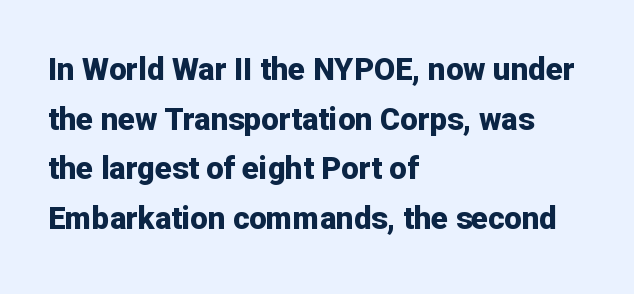
Regular leading. Look at the bottom of the vertical strokes: they stop flat, with no serifs. Glance below the letters and you will spot only blank space. Do the characters align in a grid? No, the font is proportional. These lines stack with their left ends in a neat column. This rendering leaves character spacing at its baseline value.
